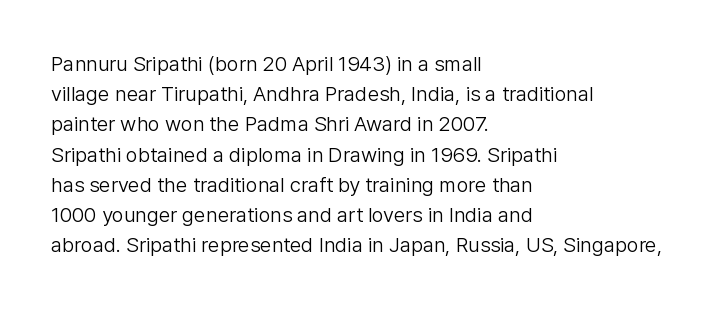
The image shows 21 px text type, upright; set left-aligned, normal line spacing (1.44x), normal letter spacing, not underlined.
